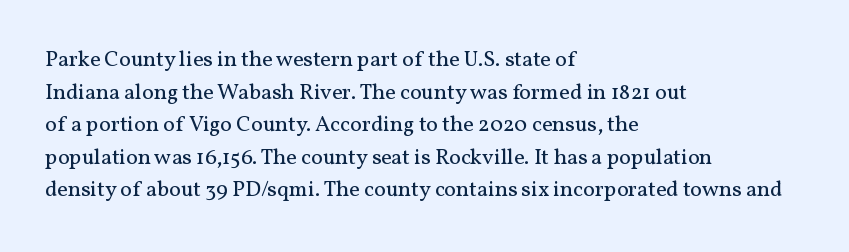
The image shows 22 px text type, upright; set left-aligned, normal line spacing (1.48x), normal letter spacing, not underlined.
